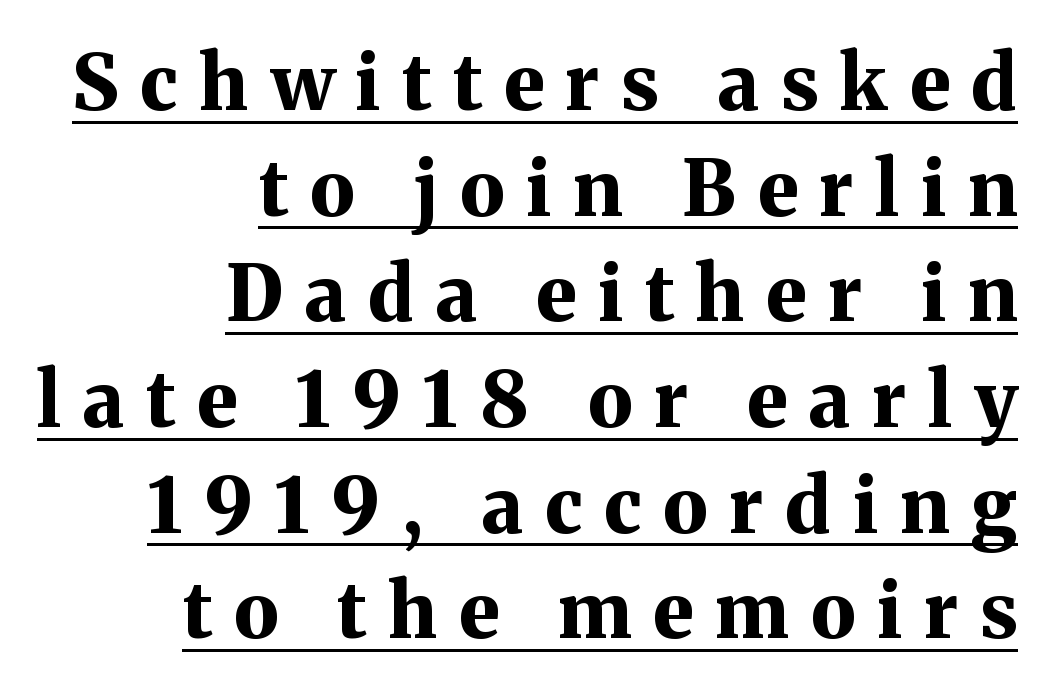
A baseline rule has been typeset under these characters. Compared with an ordinary text face, these strokes are far heavier — a full bold. Tracking value appears strongly positive — letters spread wide. Here the designer chose a conventional face with non-uniform glyph widths. Are there feet on the stems? There are — it's a serif.
